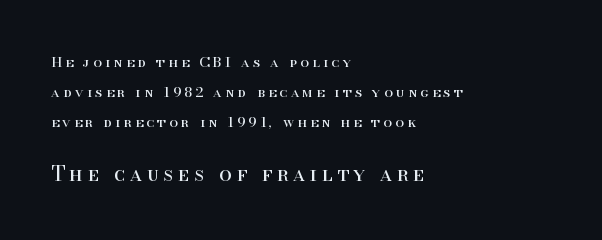
Q: Is the text bold? A: No.
Q: Is the text italic (slanted)? A: No, it is upright.
Q: Is the text underlined? A: No.
Q: How is the paragraph aligned? A: Left-aligned.
Q: Is the spacing between letters normal or unusually wide? A: Unusually wide.
Q: Is the spacing between lines tight, normal or loose? A: Loose.
Q: Which block of text is set in a larger size, the first (top) or the second (bottom)? A: The second (bottom) one.
